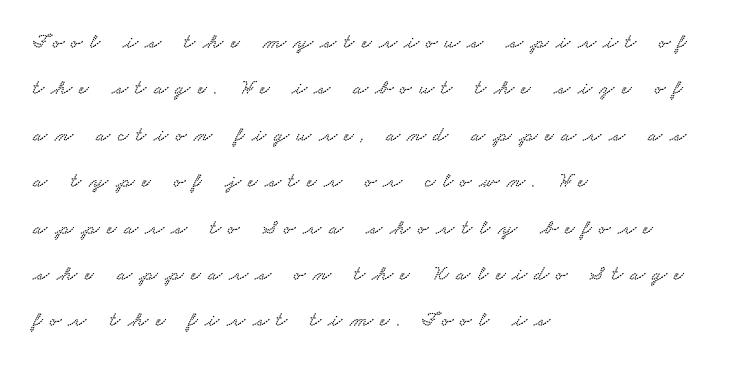
{"underline": "no", "align": "left", "line_spacing": "loose", "line_spacing_ratio": 2.21, "letter_spacing": "wide", "letter_spacing_em": 0.35, "glyph_px": 21}
